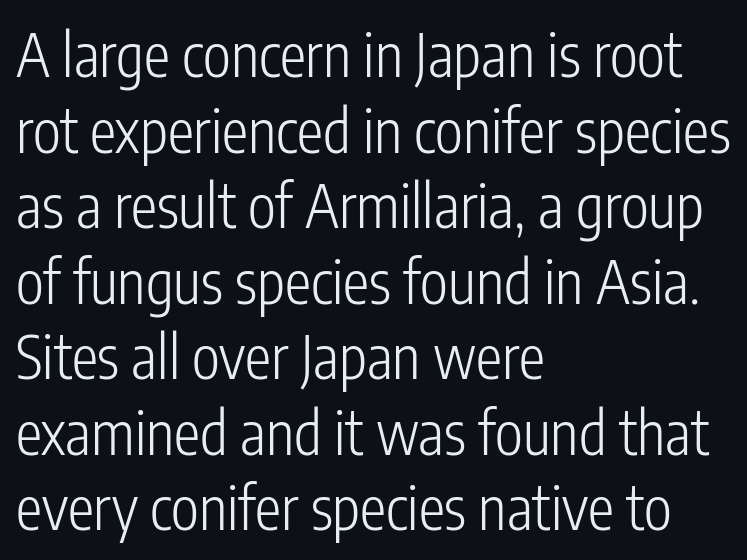
Every row of glyphs begins at an identical x-position on the left. Normally led — the rows are evenly, conventionally spaced. The lettering holds an erect, upright posture throughout. Decoration check: the copy has no underline.
